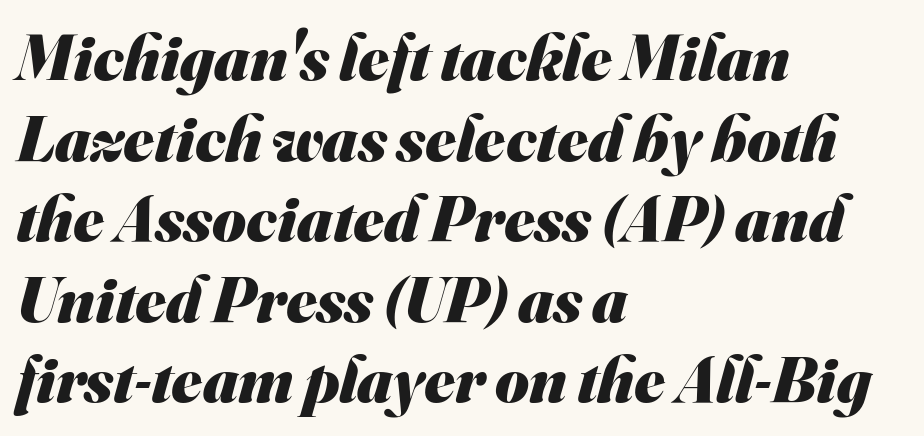
The image shows 65 px heavy sans-serif type; set left-aligned, line spacing 1.24x, normal letter spacing, not underlined; medium stroke contrast and a small x-height.
